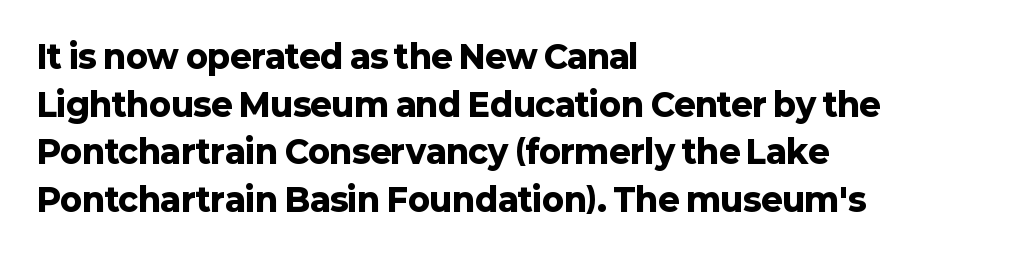
The image shows 32 px heavy sans-serif type, upright; set left-aligned, normal line spacing (1.49x), normal letter spacing, not underlined; low stroke contrast and a medium x-height.
